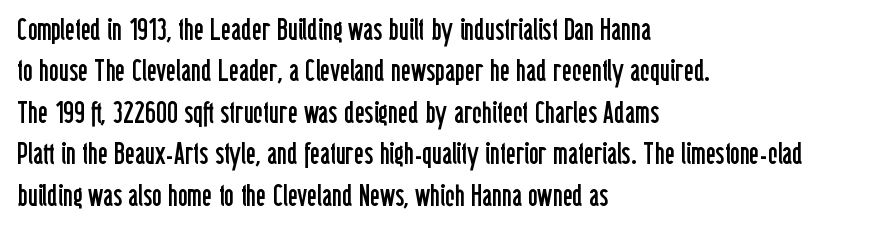
A typesetter would call this proportional, since set widths differ per character. Regarding serifs, this sample does without them. Visually the block forms a straight wall on the left and a jagged coastline on the right. Each row of text sits above clean, open space.
